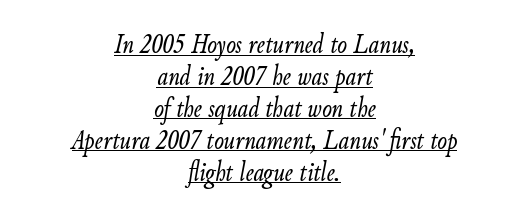
Q: Is the text bold? A: No.
Q: Is the text italic (slanted)? A: Yes, it leans right by about 9 degrees.
Q: Is the text underlined? A: Yes.
Q: How is the paragraph aligned? A: Centered.
Q: Is the spacing between letters normal or unusually wide? A: Normal.
Q: Is the spacing between lines tight, normal or loose? A: Tight.
Q: Width (condensed, normal, or wide)? A: Condensed.
Q: Stroke contrast? A: Low.
Q: x-height? A: Small.
Q: Monospaced? A: No.
